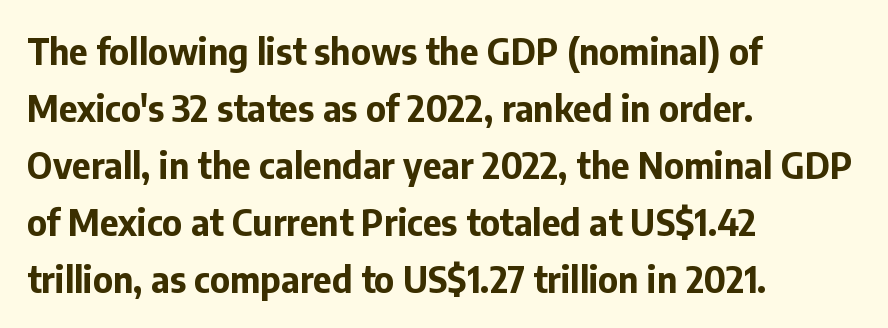
Q: Is the text bold? A: Yes.
Q: Is the text italic (slanted)? A: No, it is upright.
Q: Is the typeface a serif or a sans-serif typeface? A: Sans-serif.
Q: Is the text underlined? A: No.
Q: How is the paragraph aligned? A: Left-aligned.
Q: Is the spacing between letters normal or unusually wide? A: Normal.
Q: Is the spacing between lines tight, normal or loose? A: Normal.
Q: Width (condensed, normal, or wide)? A: Normal.
Q: Stroke contrast? A: Low.
Q: x-height? A: Medium.
Q: Monospaced? A: No.
